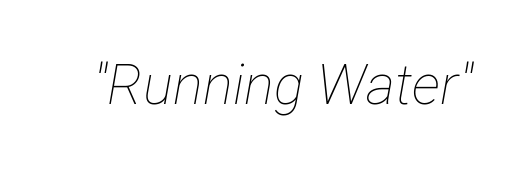
{"italic": "yes", "lean": "right", "slant_degrees": 12, "bold": "no", "weight": "thin", "width": "condensed", "stroke_contrast": "low", "x_height": "medium", "monospaced": "no", "underline": "no", "letter_spacing": "normal", "letter_spacing_em": 0.0, "glyph_px": 56}
